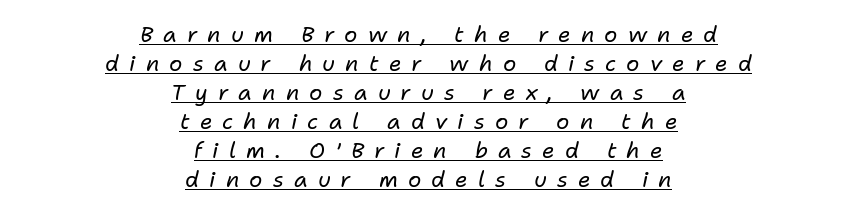
The image shows 22 px text type, italic (leaning right); set centered, normal line spacing (1.32x), unusually wide letter spacing (+0.46 em), underlined.
